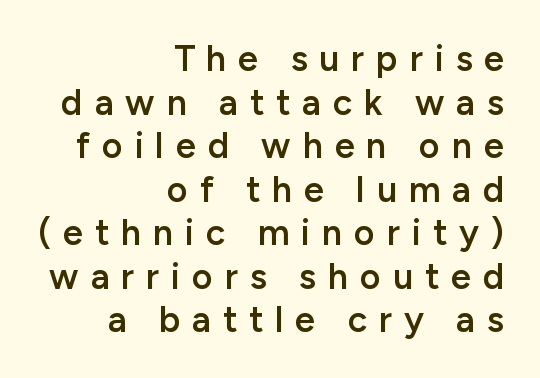
The image shows 36 px semibold sans-serif type, upright; set right-aligned, line spacing 1.21x, unusually wide letter spacing (+0.33 em), not underlined; low stroke contrast and a medium x-height.
